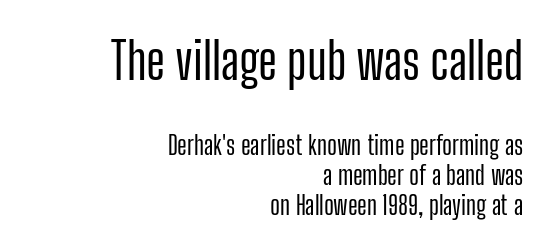
{"serif": "no", "italic": "no", "width": "condensed", "stroke_contrast": "low", "x_height": "medium", "monospaced": "no", "underline": "no", "align": "right", "line_spacing_ratio": 1.16, "letter_spacing": "normal", "letter_spacing_em": 0.0, "larger_block": "first", "size_ratio": 1.96, "glyph_px": 51}
